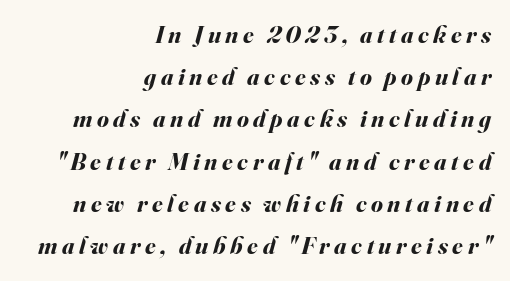
The image shows 24 px bold type, italic (leaning right); set right-aligned, line spacing 1.76x, not underlined.
